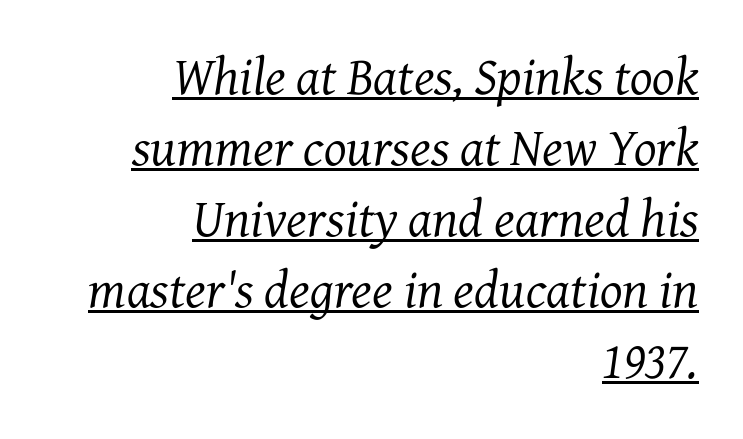
Q: Is the text bold? A: No.
Q: Is the text italic (slanted)? A: Yes, it leans right by about 7 degrees.
Q: Is the typeface a serif or a sans-serif typeface? A: Serif.
Q: Is the text underlined? A: Yes.
Q: How is the paragraph aligned? A: Right-aligned.
Q: Is the spacing between letters normal or unusually wide? A: Normal.
Q: Is the spacing between lines tight, normal or loose? A: Normal.
Q: Width (condensed, normal, or wide)? A: Normal.
Q: Stroke contrast? A: Medium.
Q: x-height? A: Medium.
Q: Monospaced? A: No.
